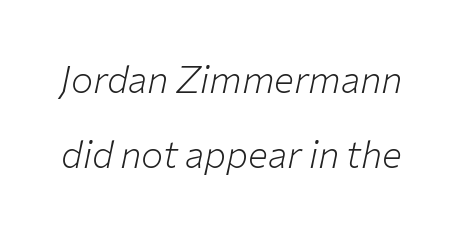
{"italic": "yes", "lean": "right", "slant_degrees": 12, "bold": "no", "weight": "light", "width": "normal", "stroke_contrast": "low", "x_height": "medium", "monospaced": "no", "underline": "no", "line_spacing": "loose", "line_spacing_ratio": 2.04, "letter_spacing": "normal", "letter_spacing_em": 0.0, "glyph_px": 37}
